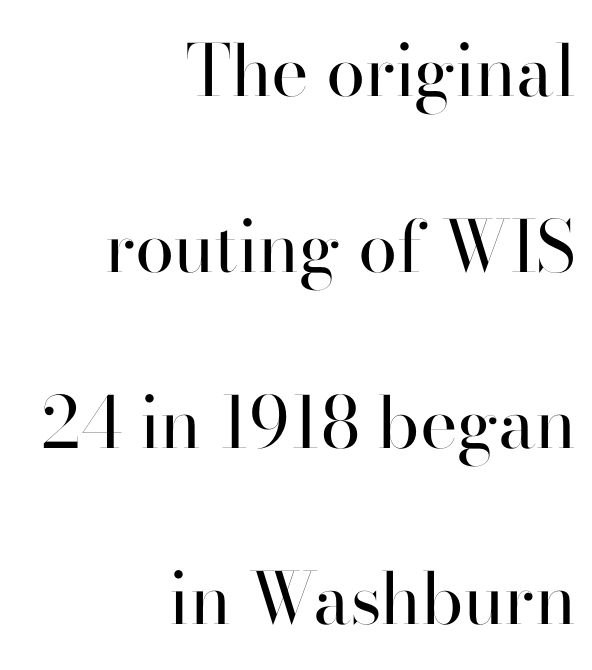
Q: Is the text bold? A: No.
Q: Is the text italic (slanted)? A: No, it is upright.
Q: Is the typeface a serif or a sans-serif typeface? A: Sans-serif.
Q: Is the text underlined? A: No.
Q: How is the paragraph aligned? A: Right-aligned.
Q: Is the spacing between letters normal or unusually wide? A: Normal.
Q: Is the spacing between lines tight, normal or loose? A: Loose.
Q: Width (condensed, normal, or wide)? A: Normal.
Q: Stroke contrast? A: High.
Q: x-height? A: Small.
Q: Monospaced? A: No.
